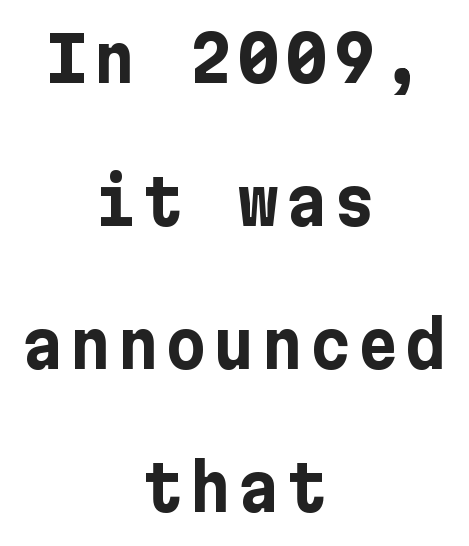
The image shows 63 px bold sans-serif type, upright; set centered, loose line spacing (2.27x), not underlined; low stroke contrast and a medium x-height.
